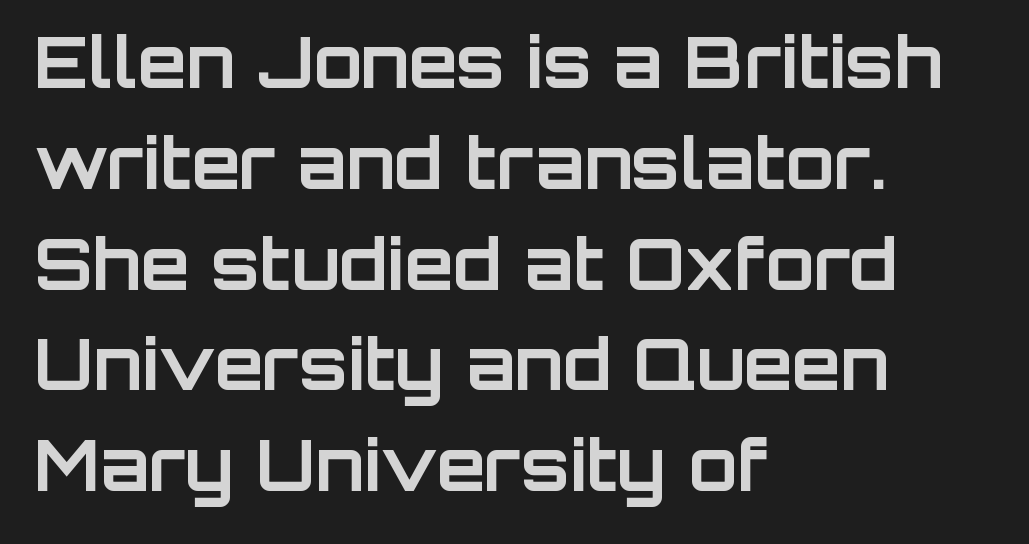
{"serif": "no", "italic": "no", "bold": "yes", "weight": "bold", "width": "normal", "stroke_contrast": "low", "x_height": "large", "monospaced": "no", "underline": "no", "align": "left", "line_spacing": "normal", "line_spacing_ratio": 1.42, "letter_spacing": "normal", "letter_spacing_em": 0.0, "glyph_px": 71}
